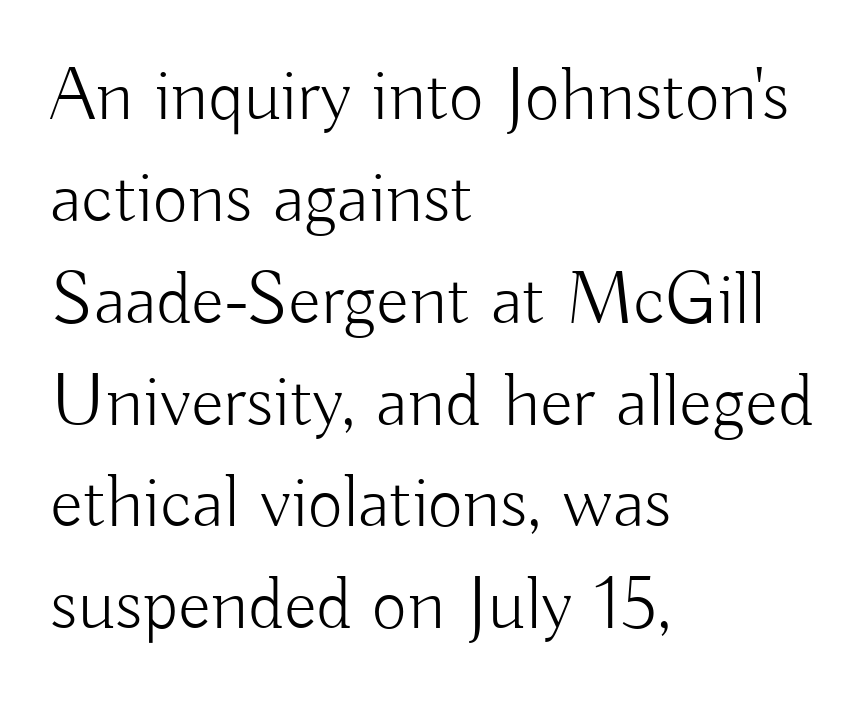
The image shows 76 px light sans-serif type, upright; set left-aligned, normal line spacing (1.34x), normal letter spacing, not underlined; low stroke contrast and a small x-height.
